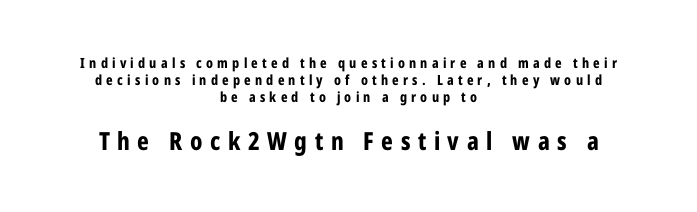
Q: Is the text bold? A: Yes.
Q: Is the text italic (slanted)? A: No, it is upright.
Q: Is the text underlined? A: No.
Q: How is the paragraph aligned? A: Centered.
Q: Is the spacing between letters normal or unusually wide? A: Unusually wide.
Q: Which block of text is set in a larger size, the first (top) or the second (bottom)? A: The second (bottom) one.
